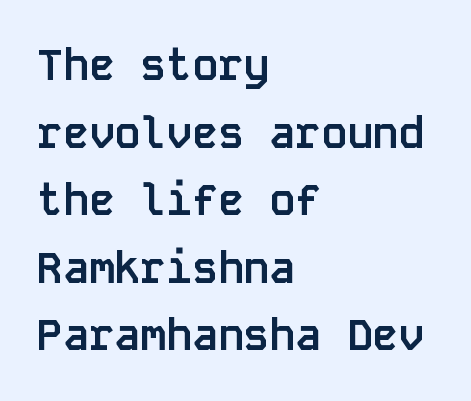
The image shows 43 px semibold sans-serif type, upright, monospaced; set left-aligned, normal line spacing (1.57x), normal letter spacing, not underlined; low stroke contrast and a large x-height.
